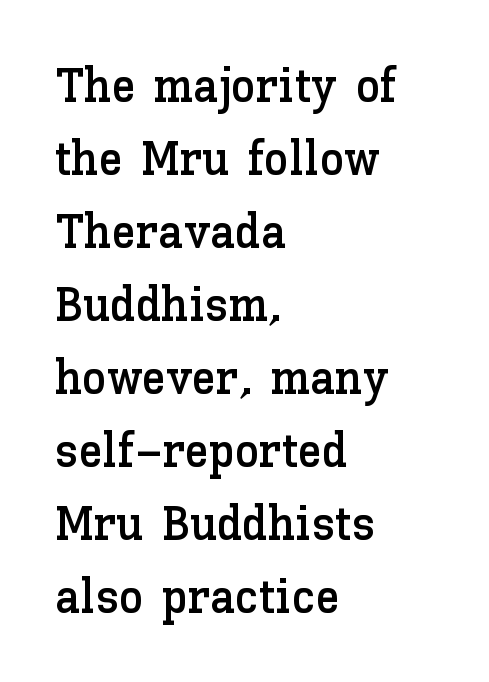
{"italic": "no", "width": "normal", "stroke_contrast": "low", "x_height": "medium", "monospaced": "no", "underline": "no", "align": "left", "line_spacing": "normal", "line_spacing_ratio": 1.49, "letter_spacing": "normal", "letter_spacing_em": 0.0, "glyph_px": 49}
